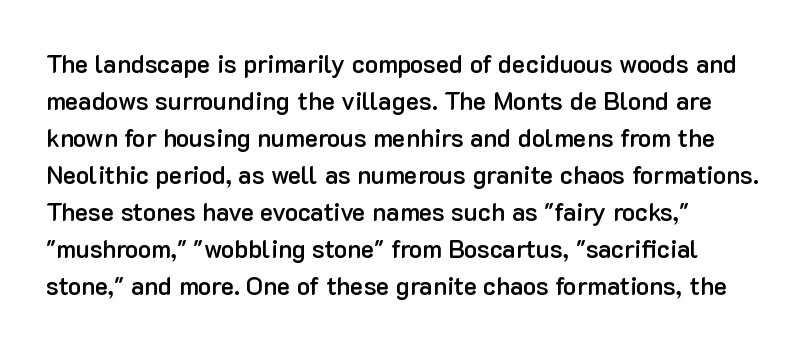
The image shows 25 px text type, upright; set normal line spacing (1.48x), normal letter spacing, not underlined.
